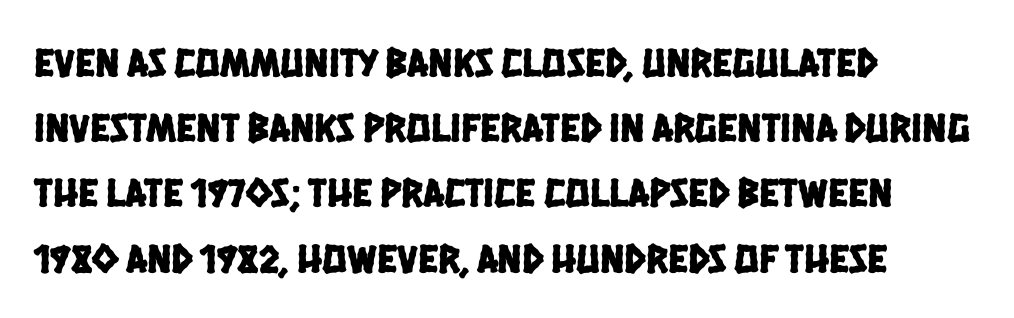
The image shows 41 px condensed sans-serif type; set left-aligned, normal line spacing (1.59x), normal letter spacing, not underlined; low stroke contrast and a large x-height.
